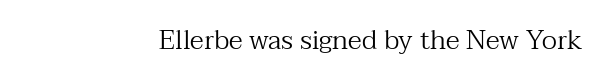
{"italic": "no", "bold": "no", "underline": "no", "align": "right", "letter_spacing": "normal", "letter_spacing_em": 0.0, "glyph_px": 27}
